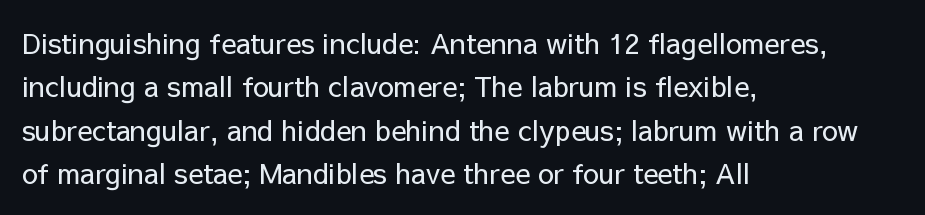
The image shows 28 px regular-weight sans-serif type, upright; set left-aligned, normal line spacing (1.55x), normal letter spacing, not underlined; low stroke contrast and a medium x-height.
